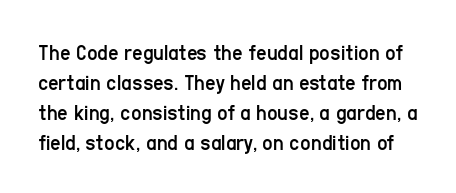
Clear beneath every line of the passage. Weight: regular or lighter. The axis of the letterforms is exactly vertical. Each word holds together tightly as a unit, with standard inter-letter gaps. What's the leading like? Ordinary, nothing unusual.
